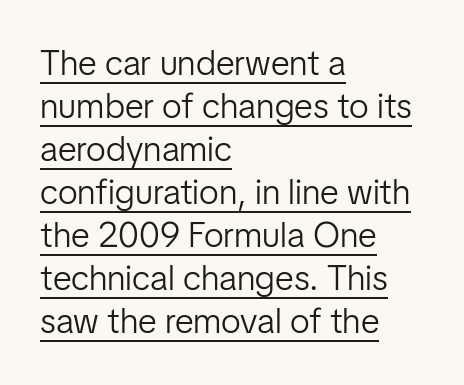
The image shows 35 px light sans-serif type, upright; set left-aligned, line spacing 1.23x, normal letter spacing, underlined; low stroke contrast and a medium x-height.
